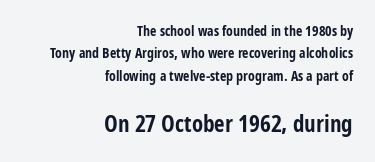
{"italic": "no", "bold": "yes", "underline": "no", "align": "right", "line_spacing": "normal", "line_spacing_ratio": 1.6, "letter_spacing": "normal", "letter_spacing_em": 0.0, "larger_block": "second", "size_ratio": 1.64, "glyph_px": 23}
